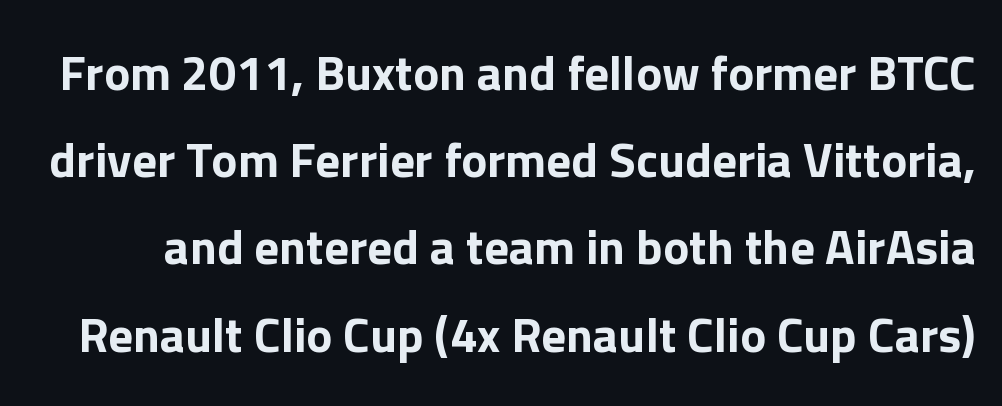
The image shows 49 px sans-serif type, upright; set line spacing 1.78x, normal letter spacing, not underlined; low stroke contrast and a medium x-height.
